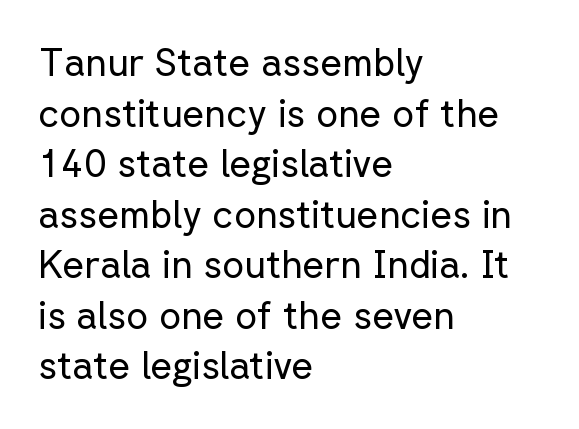
Each stroke keeps to a modest, everyday thickness or less. A student would call this left alignment; a typographer would say flush left, rag right. The words here are not underlined. Each letter keeps its own natural width here, so spacing adapts to shape.
